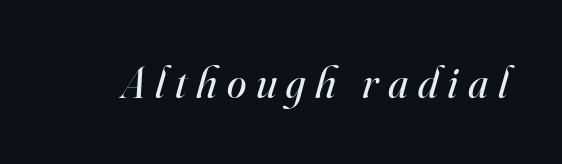
{"serif": "yes", "italic": "yes", "lean": "right", "slant_degrees": 16, "bold": "no", "weight": "regular", "width": "normal", "stroke_contrast": "high", "x_height": "small", "monospaced": "no", "underline": "no", "letter_spacing": "wide", "letter_spacing_em": 0.22, "glyph_px": 44}
